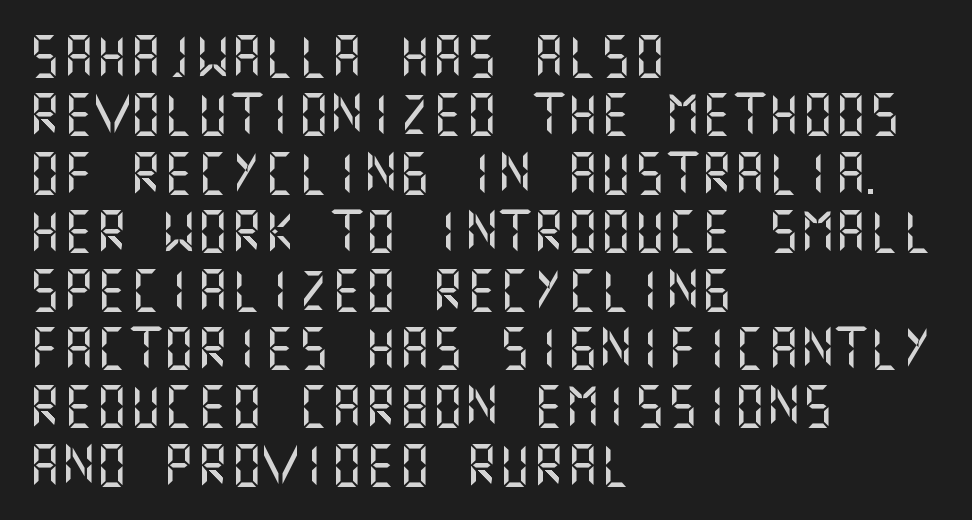
Tracking value appears to be zero — textbook default spacing. Glance below the letters and you will spot only blank space. The text was rendered using a sans face with plain stroke endings. The lines are quadded left. Vertical spacing — default. The letters stand straight up with perfectly vertical stems.
